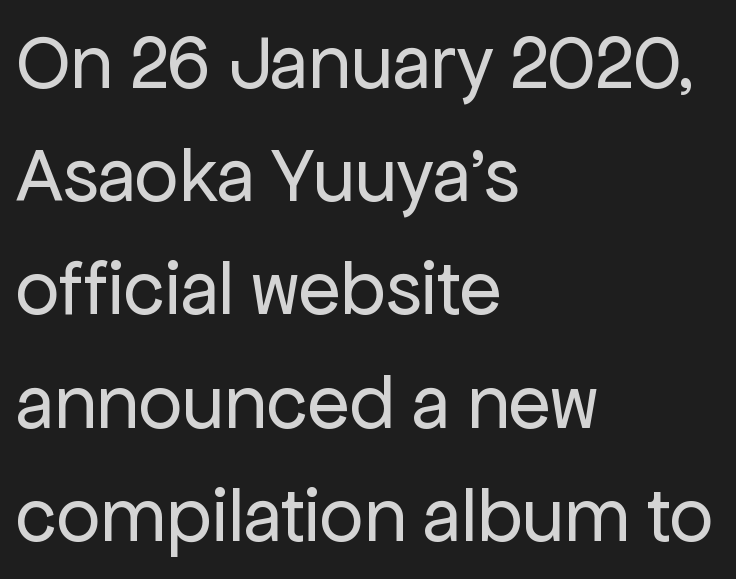
Q: Is the text bold? A: No.
Q: Is the text italic (slanted)? A: No, it is upright.
Q: Is the typeface a serif or a sans-serif typeface? A: Sans-serif.
Q: Is the text underlined? A: No.
Q: How is the paragraph aligned? A: Left-aligned.
Q: Is the spacing between letters normal or unusually wide? A: Normal.
Q: Is the spacing between lines tight, normal or loose? A: Normal.
Q: Width (condensed, normal, or wide)? A: Normal.
Q: Stroke contrast? A: Low.
Q: x-height? A: Medium.
Q: Monospaced? A: No.
